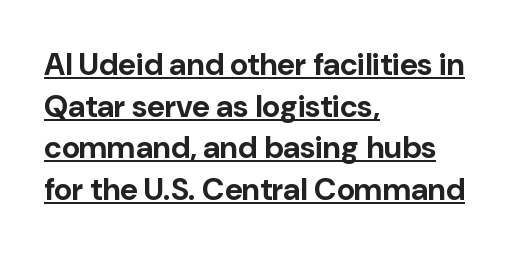
{"serif": "no", "italic": "no", "bold": "yes", "weight": "bold", "width": "normal", "stroke_contrast": "low", "x_height": "medium", "monospaced": "no", "underline": "yes", "align": "left", "line_spacing": "normal", "line_spacing_ratio": 1.34, "letter_spacing": "normal", "letter_spacing_em": 0.0, "glyph_px": 31}
